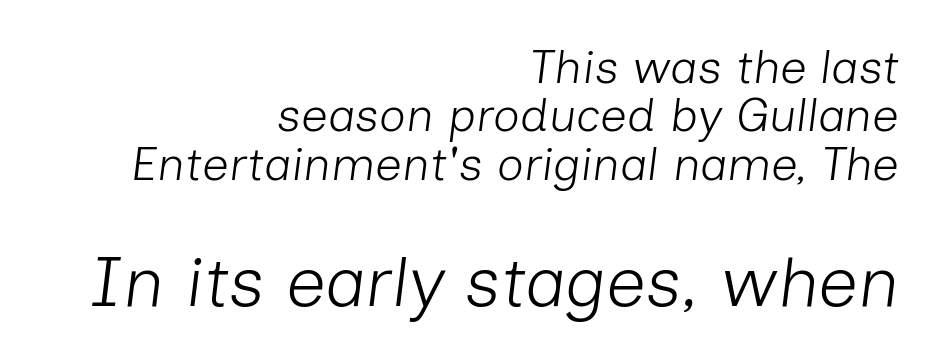
Q: Is the text bold? A: No.
Q: Is the text italic (slanted)? A: Yes, it leans right by about 7 degrees.
Q: Is the text underlined? A: No.
Q: How is the paragraph aligned? A: Right-aligned.
Q: Is the spacing between letters normal or unusually wide? A: Normal.
Q: Is the spacing between lines tight, normal or loose? A: Tight.
Q: Which block of text is set in a larger size, the first (top) or the second (bottom)? A: The second (bottom) one.
Q: Width (condensed, normal, or wide)? A: Normal.
Q: Stroke contrast? A: Low.
Q: x-height? A: Medium.
Q: Monospaced? A: No.
